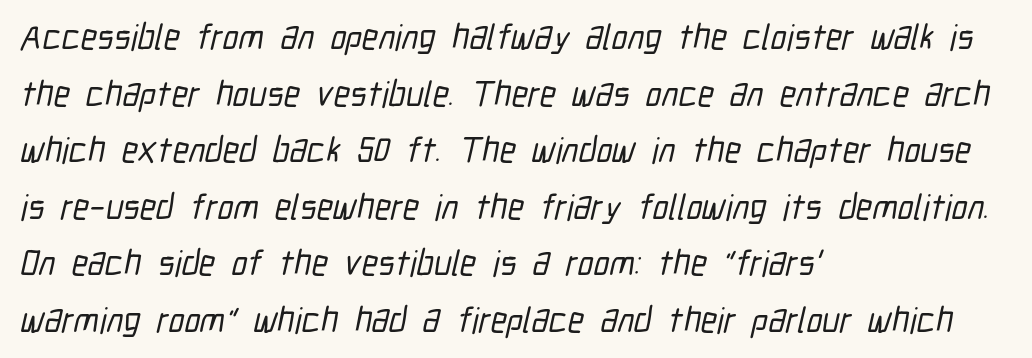
The rendering uses a moderate line-height, typical for paragraphs. Proportional: the letters do not fall into vertical columns. The compositor pushed each line to the left boundary. Nobody touched the tracking dial on this one. The gap between lines stays unmarked.
